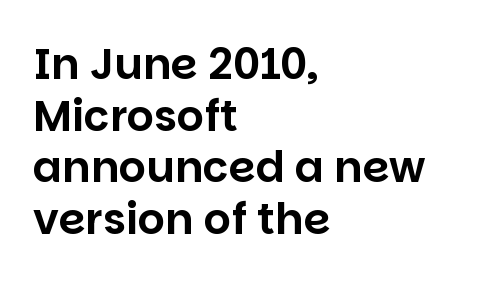
The image shows 43 px sans-serif type, upright; set left-aligned, line spacing 1.2x, normal letter spacing, not underlined; low stroke contrast and a large x-height.
